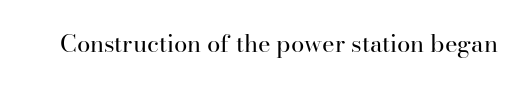
Only glyphs here, with clear space below each row. Notice how the stems are strictly vertical — no italics here. Between one letter and the next there's only the usual sliver of space. Is this a heavy cut? Hardly; it is regular or lighter.
